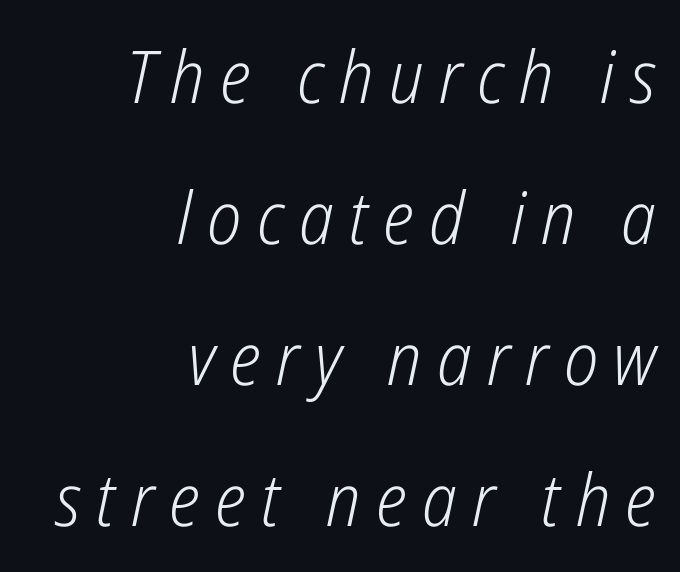
Slant detected: the letters are inclined. The paragraph shown leans on its right margin. The typeface has the unassuming heft of standard copy or less. What's the leading like? Stretched, with rows far apart. A typesetter would call this proportional, since set widths differ per character.
